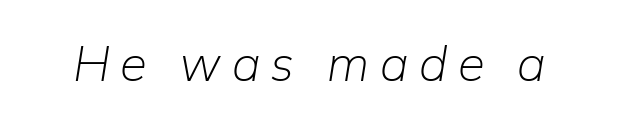
The image shows 49 px light type, italic (leaning right); set unusually wide letter spacing (+0.21 em), not underlined; low stroke contrast and a medium x-height.
